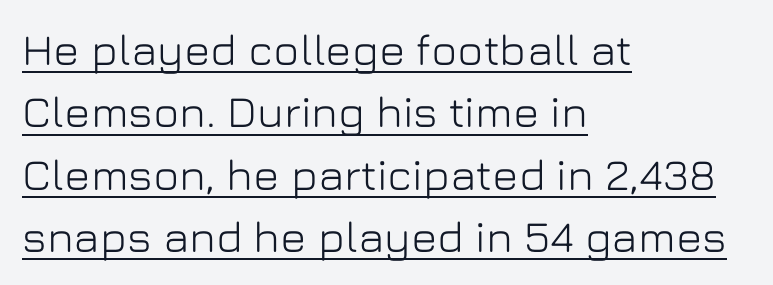
The image shows 44 px sans-serif type, upright; set left-aligned, normal line spacing (1.42x), normal letter spacing, underlined; low stroke contrast and a medium x-height.
